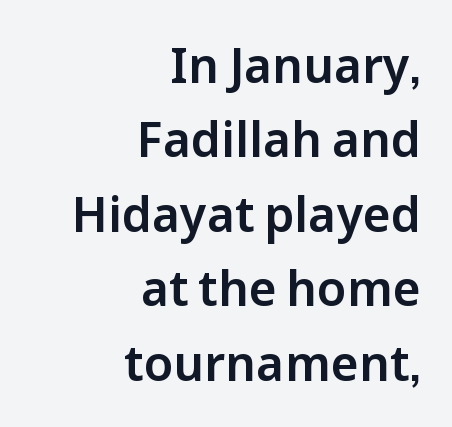
{"serif": "no", "italic": "no", "width": "normal", "stroke_contrast": "low", "x_height": "medium", "monospaced": "no", "underline": "no", "align": "right", "line_spacing": "normal", "line_spacing_ratio": 1.55, "letter_spacing": "normal", "letter_spacing_em": 0.0, "glyph_px": 48}
